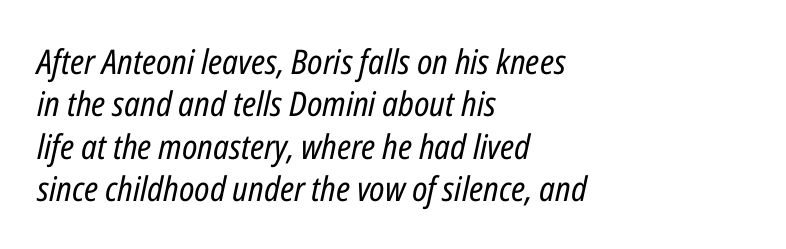
The image shows 34 px regular-weight, condensed type, italic (leaning right); set left-aligned, normal line spacing (1.25x), normal letter spacing, not underlined; low stroke contrast and a medium x-height.
